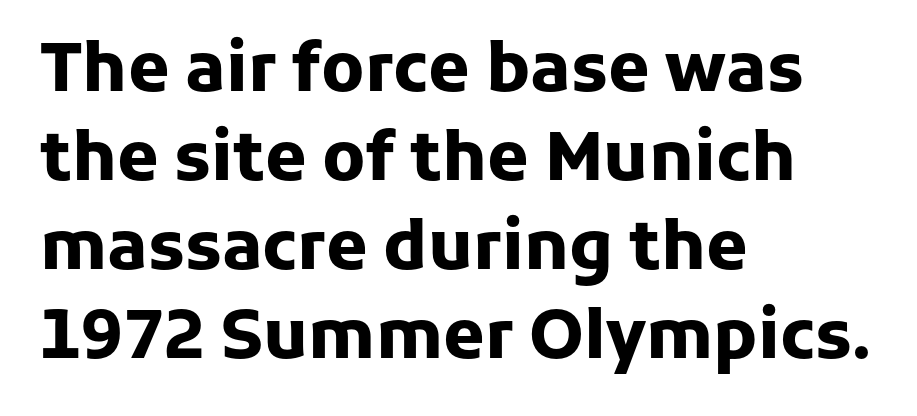
The image shows 67 px heavy sans-serif type, upright; set left-aligned, normal line spacing (1.33x), normal letter spacing, not underlined; low stroke contrast and a medium x-height.
